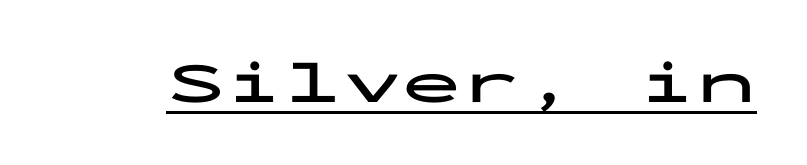
Q: Is the text bold? A: Yes.
Q: Is the text italic (slanted)? A: No, it is upright.
Q: Is the typeface a serif or a sans-serif typeface? A: Sans-serif.
Q: Is the text underlined? A: Yes.
Q: Is the spacing between letters normal or unusually wide? A: Normal.
Q: Width (condensed, normal, or wide)? A: Wide.
Q: Stroke contrast? A: Low.
Q: x-height? A: Medium.
Q: Monospaced? A: Yes.
